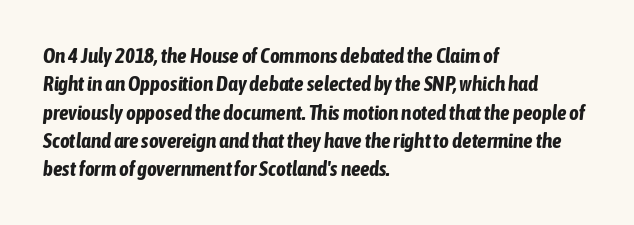
The image shows 21 px bold type, italic (leaning right); set left-aligned, normal line spacing (1.35x), normal letter spacing, not underlined.
